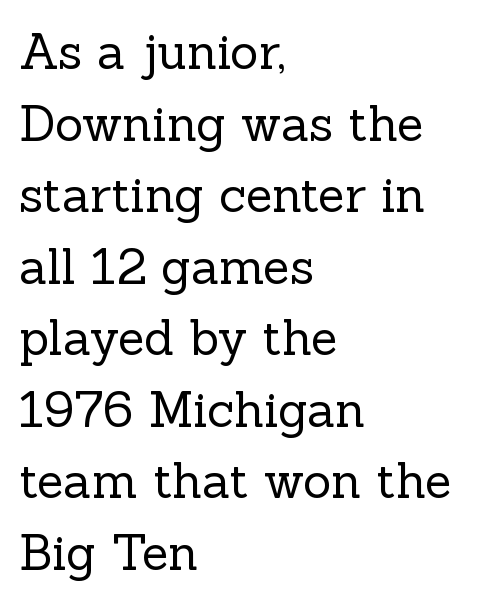
The image shows 49 px regular-weight serif type, upright; set left-aligned, normal line spacing (1.46x), normal letter spacing, not underlined; a medium x-height.
